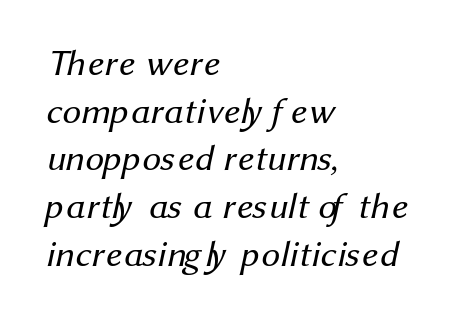
{"serif": "no", "bold": "no", "weight": "regular", "width": "normal", "stroke_contrast": "medium", "x_height": "medium", "monospaced": "no", "underline": "no", "align": "left", "line_spacing": "normal", "line_spacing_ratio": 1.29, "letter_spacing": "normal", "letter_spacing_em": 0.0, "glyph_px": 37}
